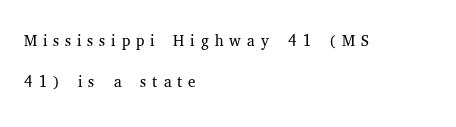
The image shows 23 px text type, upright; set left-aligned, line spacing 1.77x, unusually wide letter spacing (+0.26 em), not underlined.
